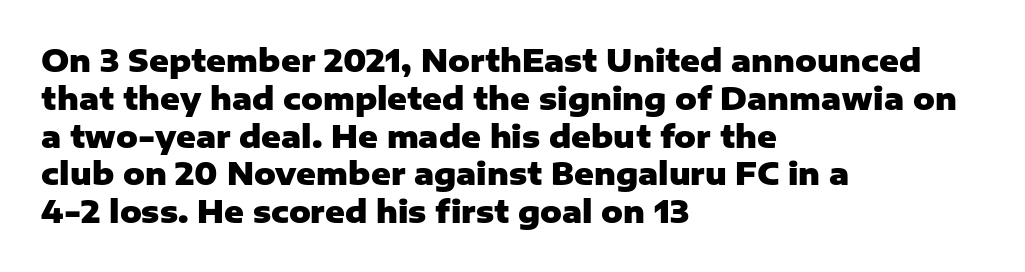
Each letter keeps its own natural width here, so spacing adapts to shape. Line spacing here is normal. Spacing between characters is what you'd get straight out of the box. Italic? Not at all — the glyphs are vertical.
